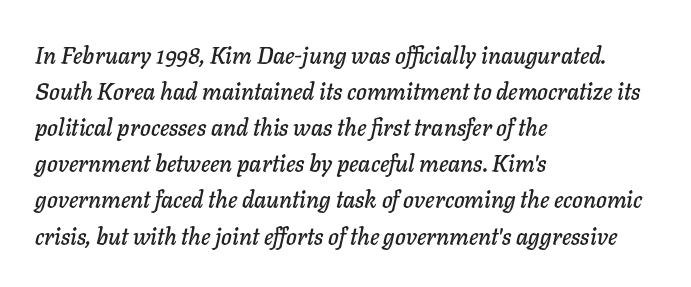
The image shows 23 px text type, italic (leaning right); set left-aligned, normal line spacing (1.57x), normal letter spacing, not underlined.
